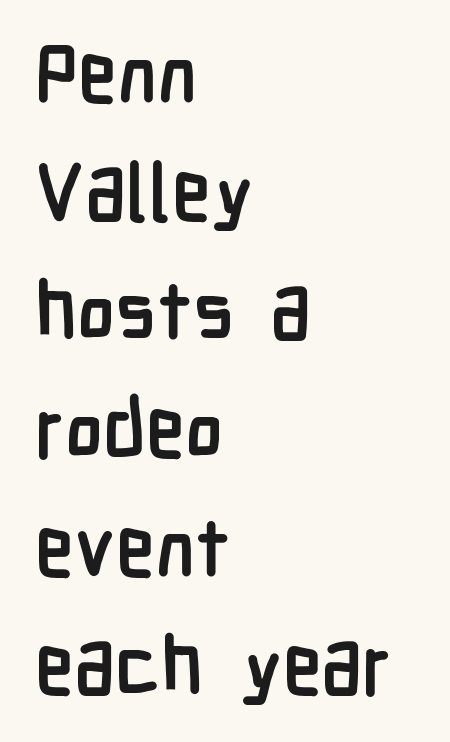
The image shows 80 px semibold, condensed sans-serif type, upright; set left-aligned, normal line spacing (1.48x), normal letter spacing, not underlined; low stroke contrast and a medium x-height.
